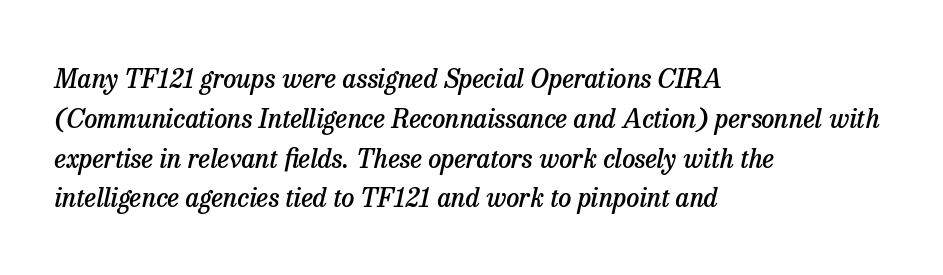
Q: Is the text bold? A: Semi-bold.
Q: Is the text italic (slanted)? A: Yes, it leans right by about 13 degrees.
Q: Is the text underlined? A: No.
Q: How is the paragraph aligned? A: Left-aligned.
Q: Is the spacing between letters normal or unusually wide? A: Normal.
Q: Is the spacing between lines tight, normal or loose? A: Normal.
